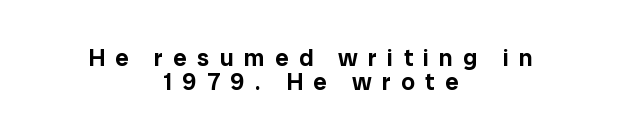
Q: Is the text italic (slanted)? A: No, it is upright.
Q: Is the text underlined? A: No.
Q: How is the paragraph aligned? A: Centered.
Q: Is the spacing between letters normal or unusually wide? A: Unusually wide.
Q: Is the spacing between lines tight, normal or loose? A: Tight.
